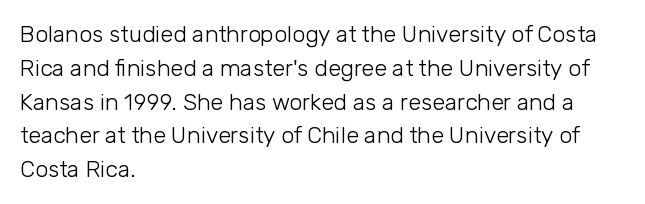
Q: Is the text bold? A: No.
Q: Is the text italic (slanted)? A: No, it is upright.
Q: Is the text underlined? A: No.
Q: How is the paragraph aligned? A: Left-aligned.
Q: Is the spacing between letters normal or unusually wide? A: Normal.
Q: Is the spacing between lines tight, normal or loose? A: Normal.
